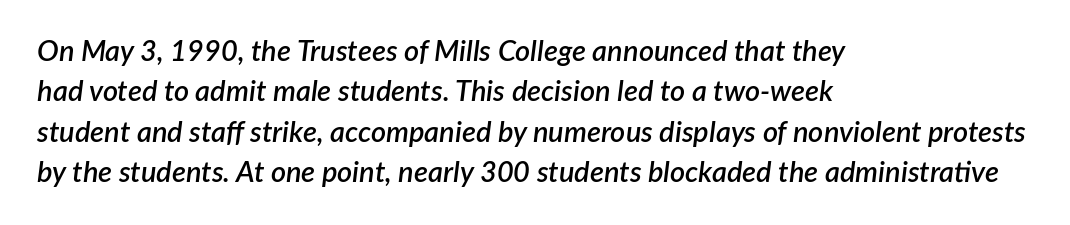
{"italic": "yes", "lean": "right", "slant_degrees": 7, "bold": "semi", "weight": "semibold", "width": "normal", "stroke_contrast": "low", "x_height": "medium", "monospaced": "no", "underline": "no", "align": "left", "line_spacing": "normal", "line_spacing_ratio": 1.39, "letter_spacing": "normal", "letter_spacing_em": 0.0, "glyph_px": 29}
